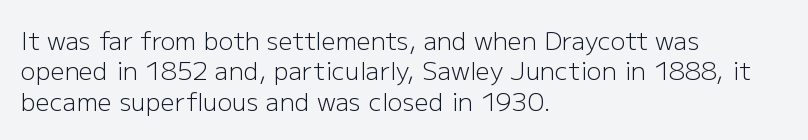
Q: Is the text bold? A: No.
Q: Is the text italic (slanted)? A: No, it is upright.
Q: Is the text underlined? A: No.
Q: How is the paragraph aligned? A: Left-aligned.
Q: Is the spacing between letters normal or unusually wide? A: Normal.
